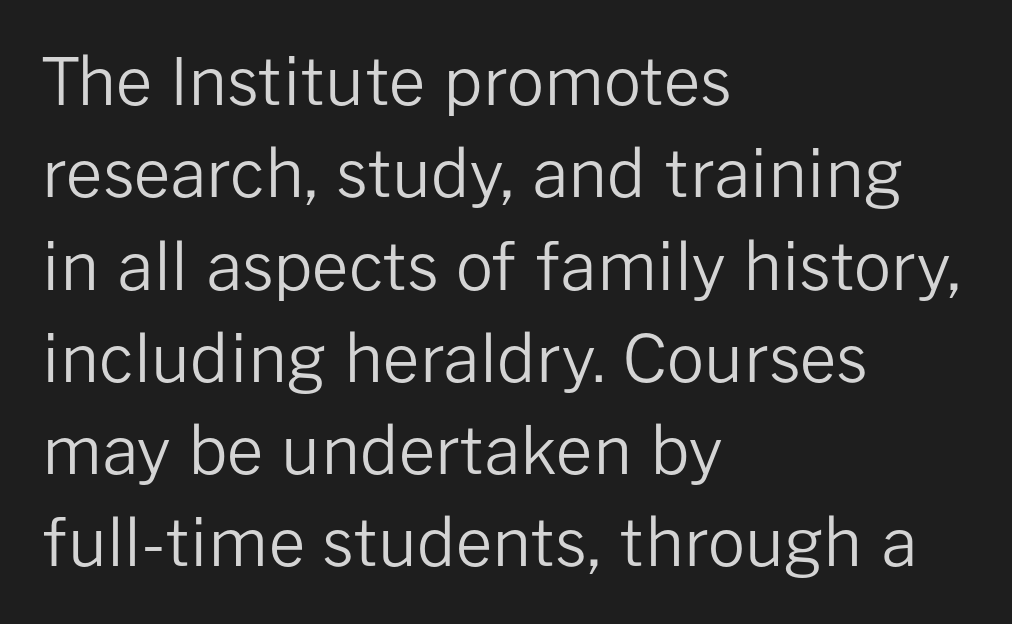
The image shows 65 px regular-weight sans-serif type, upright; set left-aligned, normal line spacing (1.42x), normal letter spacing, not underlined; low stroke contrast and a medium x-height.
